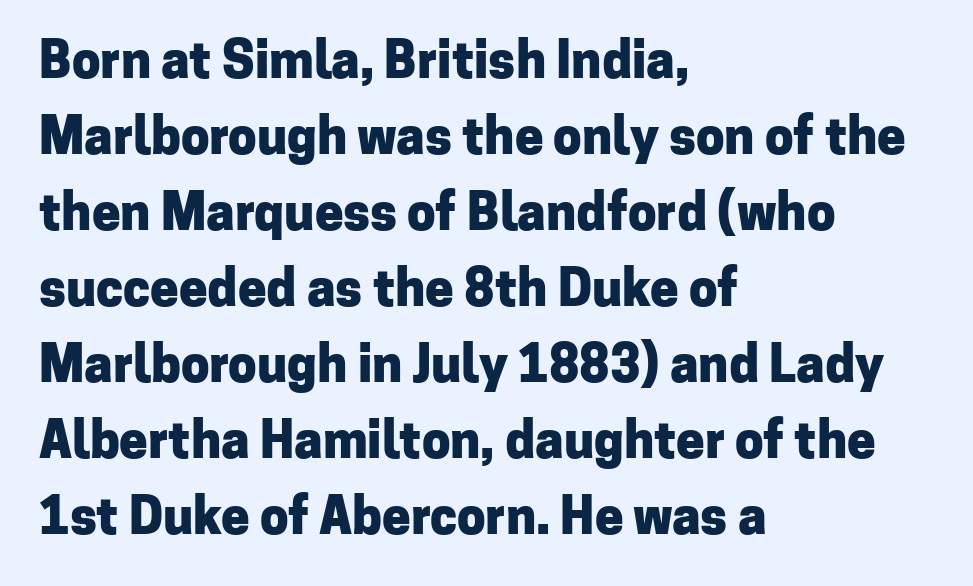
Q: Is the text bold? A: Yes.
Q: Is the text italic (slanted)? A: No, it is upright.
Q: Is the typeface a serif or a sans-serif typeface? A: Sans-serif.
Q: Is the text underlined? A: No.
Q: How is the paragraph aligned? A: Left-aligned.
Q: Is the spacing between letters normal or unusually wide? A: Normal.
Q: Is the spacing between lines tight, normal or loose? A: Normal.
Q: Width (condensed, normal, or wide)? A: Normal.
Q: Stroke contrast? A: Low.
Q: x-height? A: Medium.
Q: Monospaced? A: No.
